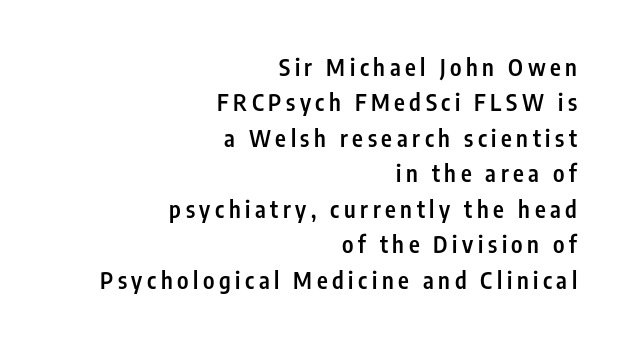
Q: Is the text bold? A: Semi-bold.
Q: Is the text italic (slanted)? A: No, it is upright.
Q: Is the text underlined? A: No.
Q: How is the paragraph aligned? A: Right-aligned.
Q: Is the spacing between letters normal or unusually wide? A: Unusually wide.
Q: Is the spacing between lines tight, normal or loose? A: Normal.
